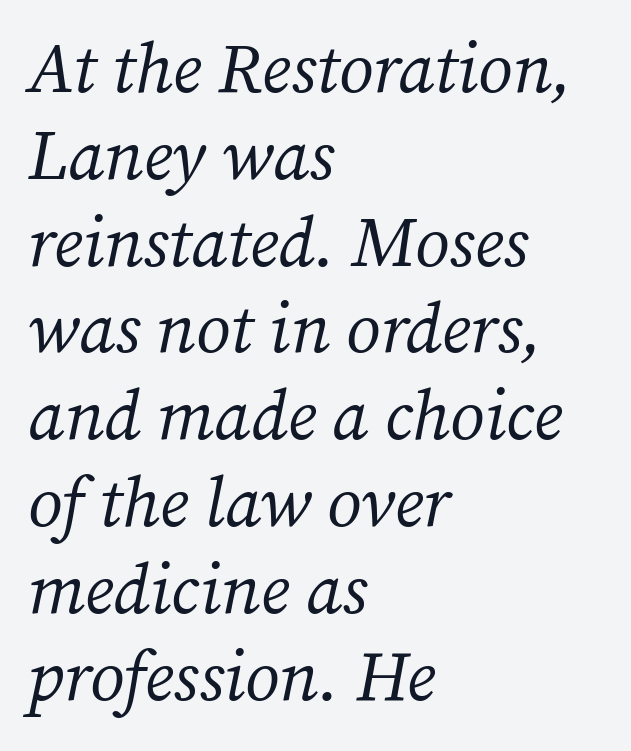
Nothing unusual about the tracking: characters are spaced as the font intends. This rendering uses left alignment, leaving the right contour irregular. Typographically, this falls in the serif category. The strip under each line holds only bare page.
